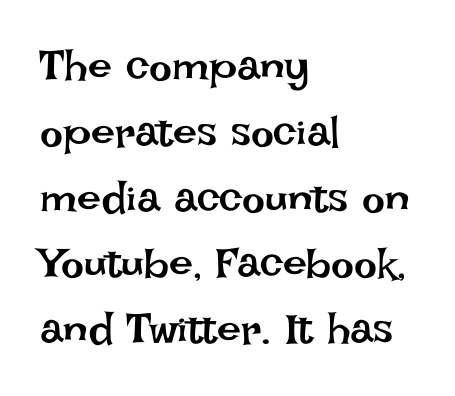
Q: Is the text bold? A: No.
Q: Is the text italic (slanted)? A: No, it is upright.
Q: Is the text underlined? A: No.
Q: How is the paragraph aligned? A: Left-aligned.
Q: Is the spacing between letters normal or unusually wide? A: Normal.
Q: Is the spacing between lines tight, normal or loose? A: Normal.
Q: Width (condensed, normal, or wide)? A: Normal.
Q: Stroke contrast? A: Low.
Q: x-height? A: Large.
Q: Monospaced? A: No.
